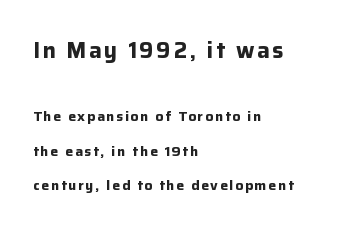
The image shows 22 px bold type, upright; set left-aligned, loose line spacing (2.47x), not underlined; the first (top) block is 1.57x larger.
